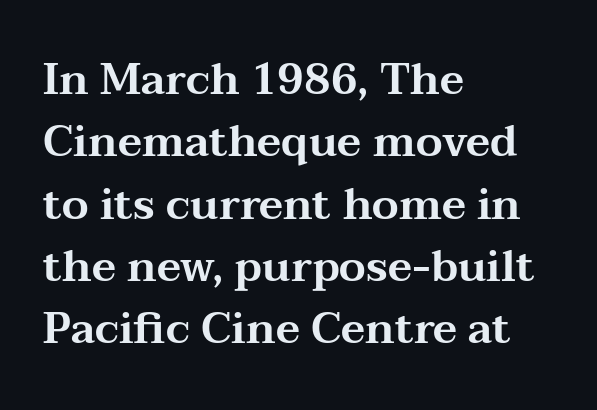
{"serif": "yes", "italic": "no", "width": "wide", "stroke_contrast": "medium", "x_height": "medium", "monospaced": "no", "underline": "no", "align": "left", "line_spacing": "normal", "line_spacing_ratio": 1.45, "letter_spacing": "normal", "letter_spacing_em": 0.0, "glyph_px": 43}
